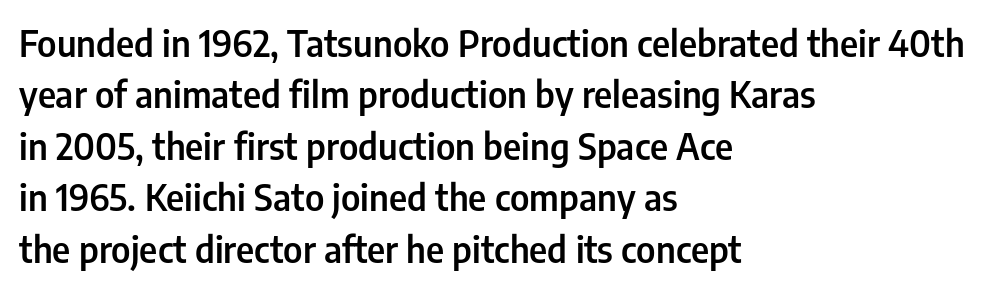
The image shows 36 px semibold, condensed sans-serif type, upright; set left-aligned, normal line spacing (1.43x), normal letter spacing, not underlined; low stroke contrast and a medium x-height.
